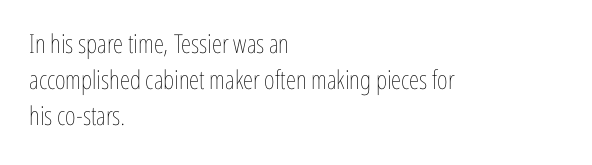
{"italic": "no", "bold": "no", "underline": "no", "align": "left", "line_spacing": "normal", "line_spacing_ratio": 1.38, "letter_spacing": "normal", "letter_spacing_em": 0.0, "glyph_px": 26}
